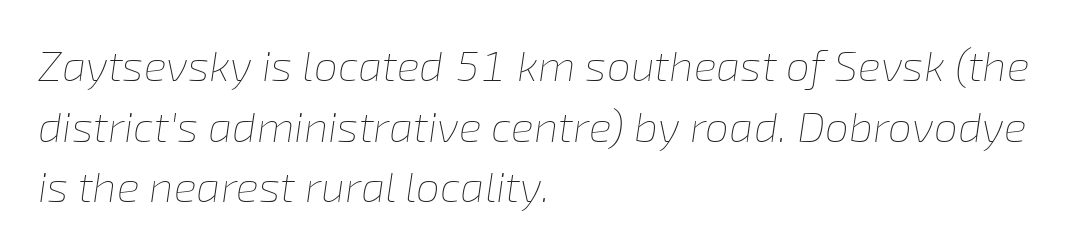
The image shows 43 px thin type, italic (leaning right); set left-aligned, normal line spacing (1.41x), normal letter spacing, not underlined; low stroke contrast and a medium x-height.
